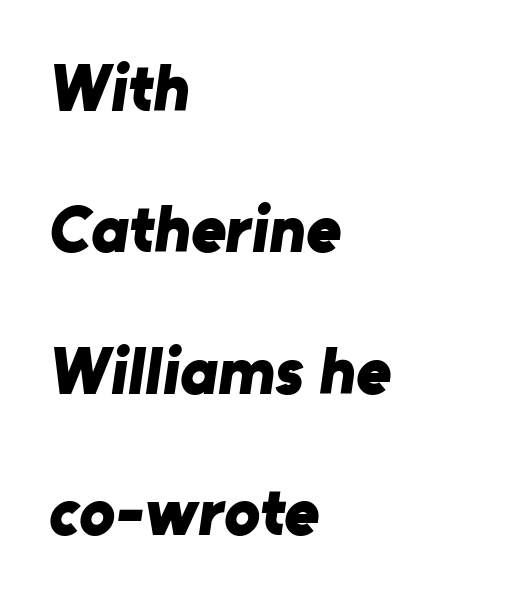
Look at the stroke-to-counter ratio: heavy, a bold. The gaps between neighbouring characters are ordinary and unremarkable. Is this a fixed-width face? No — the glyphs have proportional, varying widths. Words float on clear page, feet unadorned. The passage shown stacks its lines with a broad gap.
